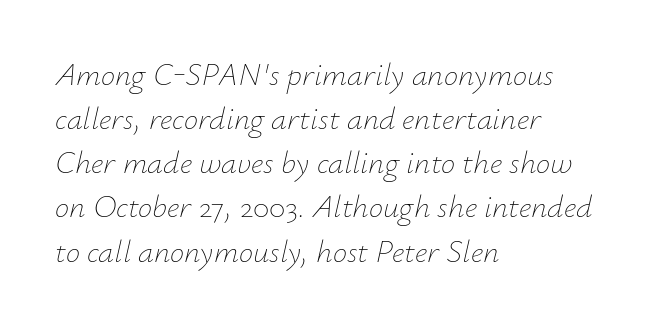
{"italic": "yes", "lean": "right", "slant_degrees": 12, "bold": "no", "weight": "thin", "width": "normal", "stroke_contrast": "low", "x_height": "small", "monospaced": "no", "underline": "no", "align": "left", "line_spacing": "normal", "line_spacing_ratio": 1.38, "letter_spacing": "normal", "letter_spacing_em": 0.0, "glyph_px": 32}
